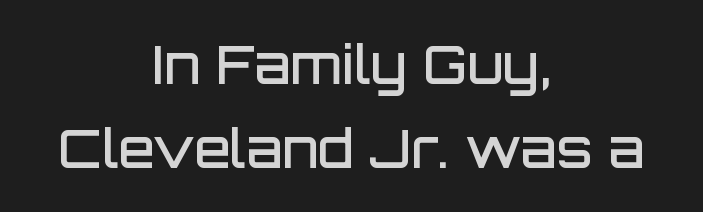
The image shows 53 px semibold sans-serif type, upright; set centered, normal line spacing (1.59x), normal letter spacing, not underlined; low stroke contrast and a large x-height.
